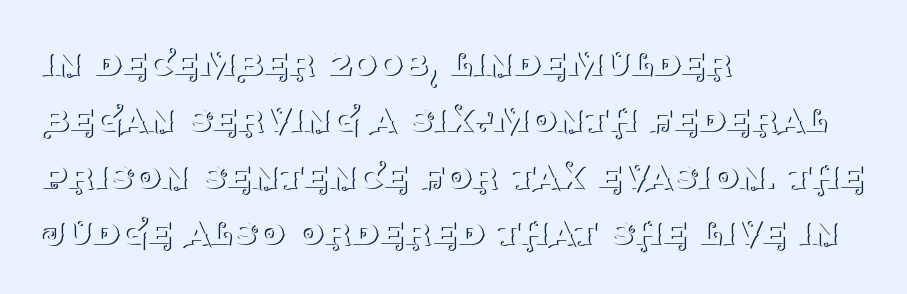
Q: Is the text bold? A: No.
Q: Is the text italic (slanted)? A: No, it is upright.
Q: Is the typeface a serif or a sans-serif typeface? A: Serif.
Q: Is the text underlined? A: No.
Q: How is the paragraph aligned? A: Left-aligned.
Q: Is the spacing between letters normal or unusually wide? A: Normal.
Q: Is the spacing between lines tight, normal or loose? A: Normal.
Q: Width (condensed, normal, or wide)? A: Normal.
Q: Stroke contrast? A: Medium.
Q: x-height? A: Large.
Q: Monospaced? A: No.
